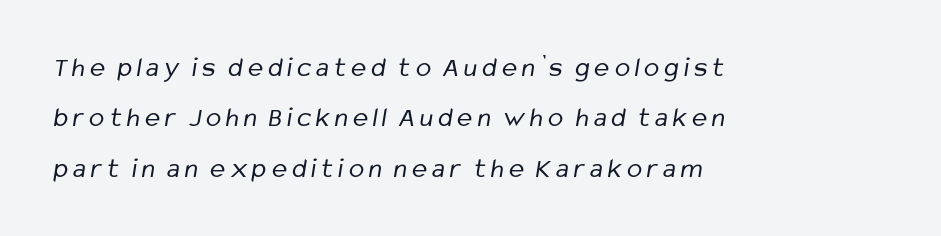
The image shows 28 px regular-weight, condensed sans-serif type; set left-aligned, line spacing 1.8x, not underlined; low stroke contrast and a medium x-height.
